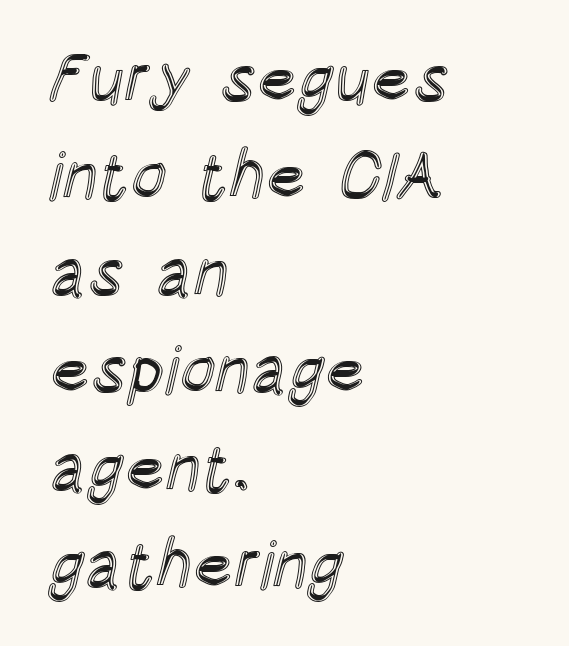
Is there much room between lines? A standard amount, neither cramped nor airy. The face used here is rendered with its standard letterfit. Think of a printed novel: that variable character pitch is what you see here. Line beginnings align vertically; line endings do not.
